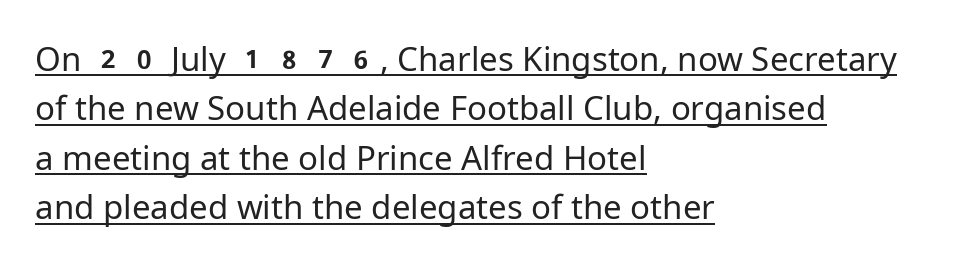
These glyphs show unthickened strokes, regular width or finer. The setting favours the left margin, as ordinary paragraphs usually do. Ascenders rise straight up at ninety degrees. Character widths vary here, with narrow letters taking less room than wide ones.
